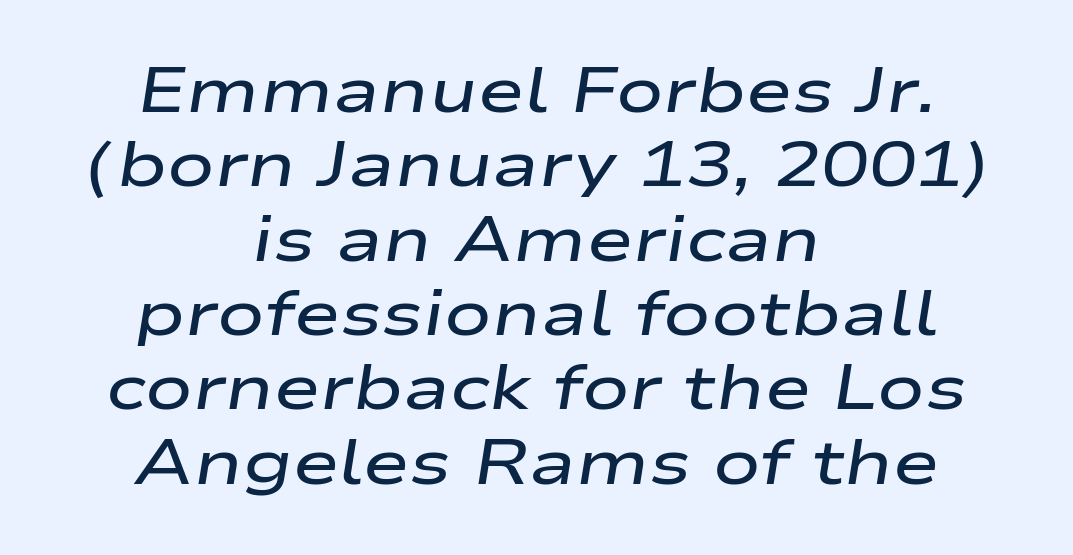
{"italic": "yes", "lean": "right", "slant_degrees": 9, "bold": "semi", "weight": "semibold", "width": "wide", "stroke_contrast": "low", "x_height": "medium", "monospaced": "no", "underline": "no", "align": "center", "line_spacing_ratio": 1.18, "letter_spacing": "normal", "letter_spacing_em": 0.0, "glyph_px": 63}
